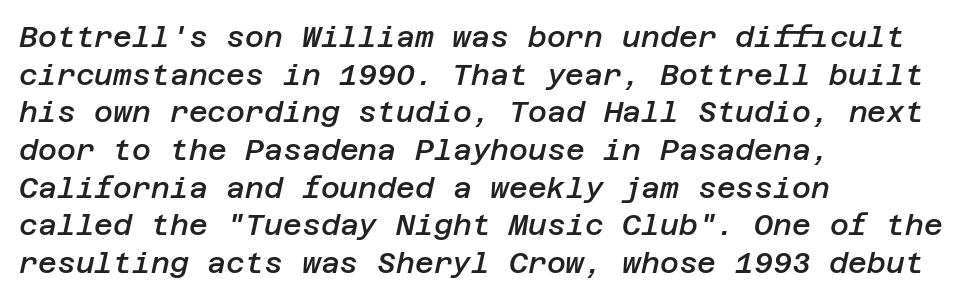
Q: Is the text bold? A: Semi-bold.
Q: Is the text italic (slanted)? A: Yes, it leans right by about 12 degrees.
Q: Is the text underlined? A: No.
Q: How is the paragraph aligned? A: Left-aligned.
Q: Is the spacing between letters normal or unusually wide? A: Normal.
Q: Is the spacing between lines tight, normal or loose? A: Normal.
Q: Width (condensed, normal, or wide)? A: Normal.
Q: Stroke contrast? A: Low.
Q: x-height? A: Large.
